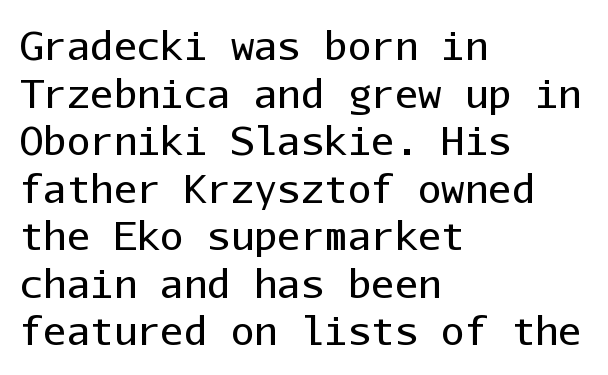
The image shows 39 px regular-weight sans-serif type, upright, monospaced; set left-aligned, line spacing 1.22x, normal letter spacing, not underlined; low stroke contrast and a medium x-height.
